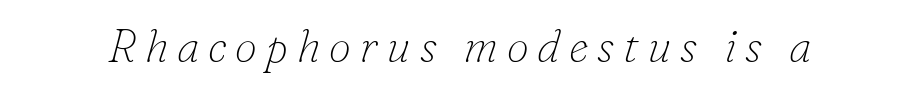
The image shows 45 px thin serif type, italic (leaning right); set not underlined; low stroke contrast and a small x-height.
